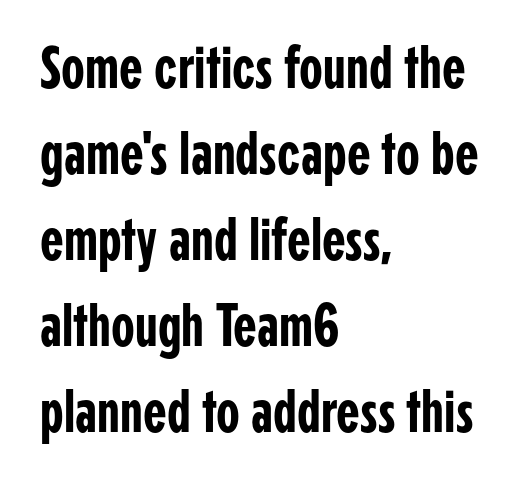
Q: Is the text italic (slanted)? A: No, it is upright.
Q: Is the typeface a serif or a sans-serif typeface? A: Sans-serif.
Q: Is the text underlined? A: No.
Q: How is the paragraph aligned? A: Left-aligned.
Q: Is the spacing between letters normal or unusually wide? A: Normal.
Q: Is the spacing between lines tight, normal or loose? A: Normal.
Q: Width (condensed, normal, or wide)? A: Condensed.
Q: Stroke contrast? A: Low.
Q: x-height? A: Medium.
Q: Monospaced? A: No.
